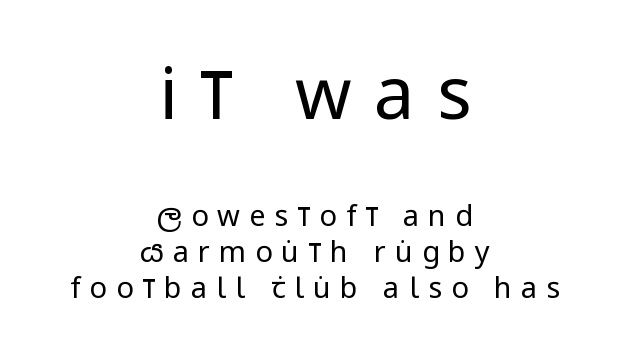
{"serif": "no", "italic": "no", "bold": "no", "weight": "regular", "width": "condensed", "stroke_contrast": "low", "x_height": "large", "monospaced": "no", "underline": "no", "align": "center", "line_spacing_ratio": 1.24, "letter_spacing": "wide", "letter_spacing_em": 0.31, "larger_block": "first", "size_ratio": 2.48, "glyph_px": 72}
